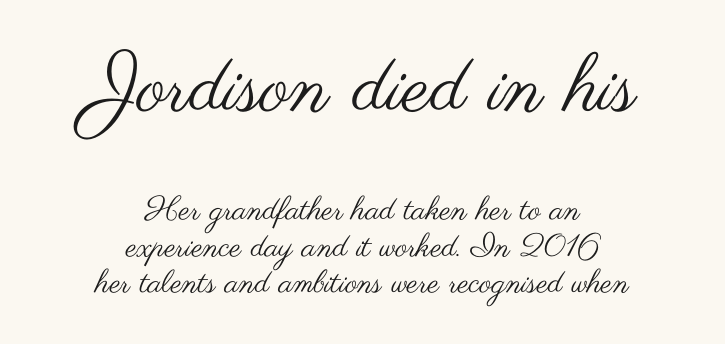
Q: Is the text bold? A: No.
Q: Is the text italic (slanted)? A: Yes.
Q: Is the typeface a serif or a sans-serif typeface? A: Sans-serif.
Q: Is the text underlined? A: No.
Q: How is the paragraph aligned? A: Centered.
Q: Is the spacing between letters normal or unusually wide? A: Normal.
Q: Is the spacing between lines tight, normal or loose? A: Tight.
Q: Which block of text is set in a larger size, the first (top) or the second (bottom)? A: The first (top) one.
Q: Width (condensed, normal, or wide)? A: Wide.
Q: Stroke contrast? A: Medium.
Q: x-height? A: Small.
Q: Monospaced? A: No.
